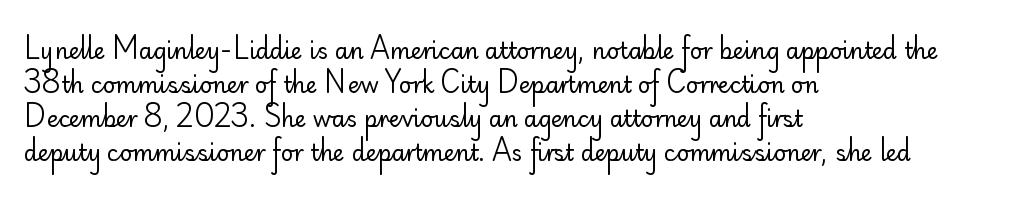
{"italic": "no", "bold": "no", "underline": "no", "align": "left", "line_spacing": "normal", "line_spacing_ratio": 1.55, "letter_spacing": "normal", "letter_spacing_em": 0.0, "glyph_px": 22}
